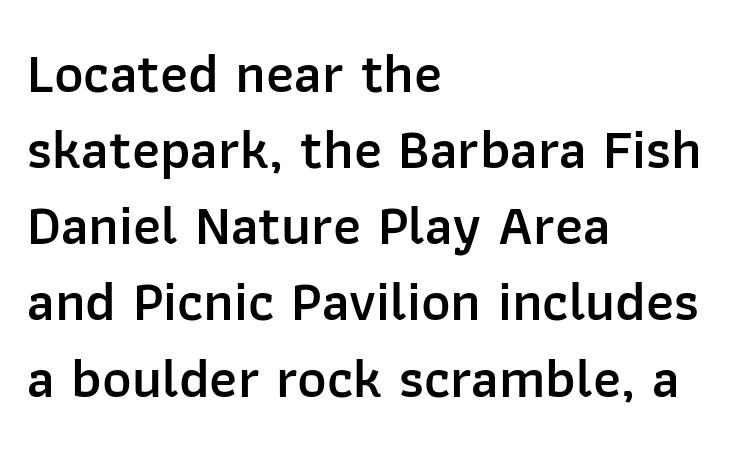
Q: Is the text bold? A: Semi-bold.
Q: Is the text italic (slanted)? A: No, it is upright.
Q: Is the typeface a serif or a sans-serif typeface? A: Sans-serif.
Q: Is the text underlined? A: No.
Q: How is the paragraph aligned? A: Left-aligned.
Q: Is the spacing between letters normal or unusually wide? A: Normal.
Q: Is the spacing between lines tight, normal or loose? A: Normal.
Q: Width (condensed, normal, or wide)? A: Normal.
Q: Stroke contrast? A: Low.
Q: x-height? A: Medium.
Q: Monospaced? A: No.
